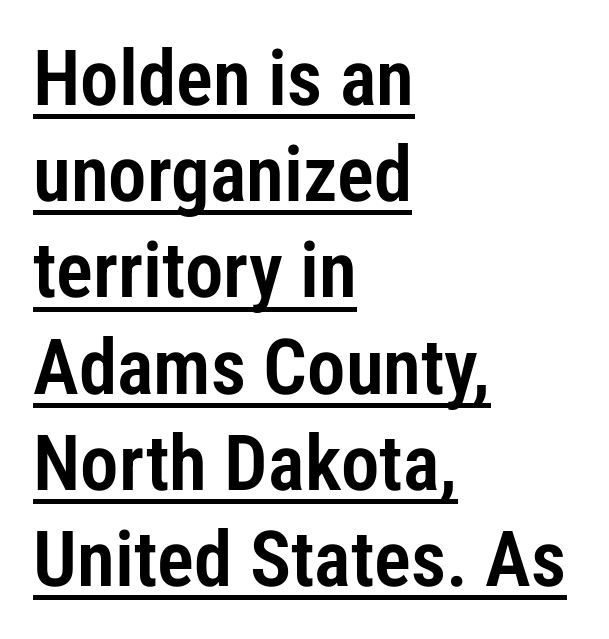
Q: Is the text italic (slanted)? A: No, it is upright.
Q: Is the typeface a serif or a sans-serif typeface? A: Sans-serif.
Q: Is the text underlined? A: Yes.
Q: How is the paragraph aligned? A: Left-aligned.
Q: Is the spacing between letters normal or unusually wide? A: Normal.
Q: Is the spacing between lines tight, normal or loose? A: Normal.
Q: Width (condensed, normal, or wide)? A: Condensed.
Q: Stroke contrast? A: Low.
Q: x-height? A: Medium.
Q: Monospaced? A: No.
